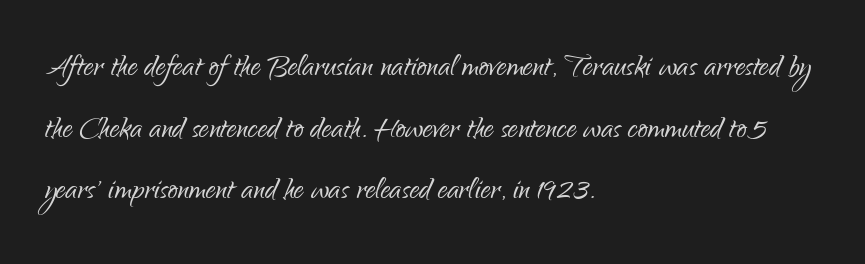
The image shows 39 px light, condensed sans-serif type; set left-aligned, normal line spacing (1.58x), normal letter spacing, not underlined; low stroke contrast and a small x-height.
